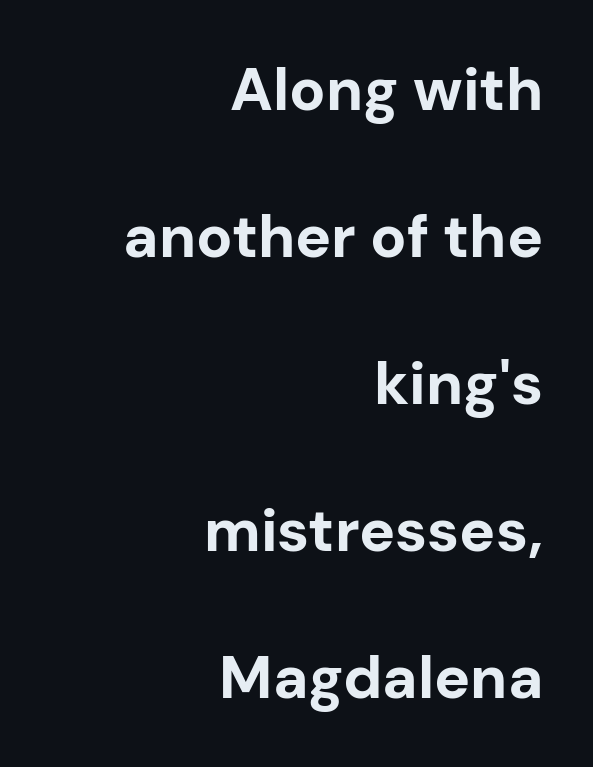
{"serif": "no", "italic": "no", "bold": "yes", "weight": "bold", "width": "normal", "stroke_contrast": "low", "x_height": "medium", "monospaced": "no", "underline": "no", "align": "right", "line_spacing": "loose", "line_spacing_ratio": 2.45, "letter_spacing": "normal", "letter_spacing_em": 0.0, "glyph_px": 60}
